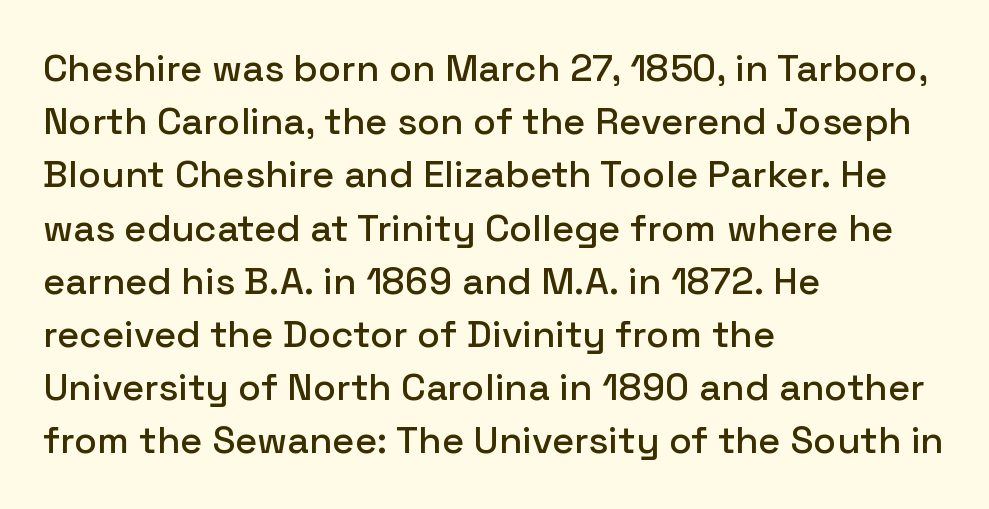
{"serif": "no", "italic": "no", "width": "normal", "stroke_contrast": "low", "x_height": "medium", "monospaced": "no", "underline": "no", "align": "left", "line_spacing": "normal", "line_spacing_ratio": 1.4, "letter_spacing": "normal", "letter_spacing_em": 0.0, "glyph_px": 38}
